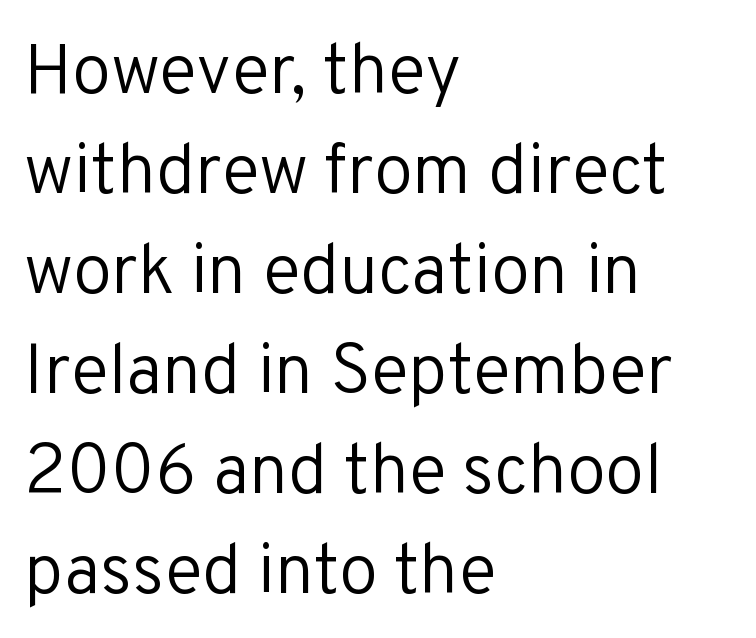
{"serif": "no", "italic": "no", "bold": "no", "weight": "regular", "width": "normal", "stroke_contrast": "low", "x_height": "medium", "monospaced": "no", "underline": "no", "align": "left", "line_spacing": "normal", "line_spacing_ratio": 1.43, "letter_spacing": "normal", "letter_spacing_em": 0.0, "glyph_px": 70}
